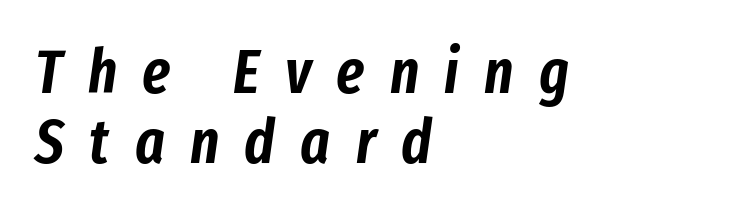
{"italic": "yes", "lean": "right", "slant_degrees": 8, "width": "condensed", "stroke_contrast": "low", "x_height": "medium", "monospaced": "no", "underline": "no", "align": "left", "line_spacing": "tight", "line_spacing_ratio": 1.13, "letter_spacing": "wide", "letter_spacing_em": 0.41, "glyph_px": 62}
